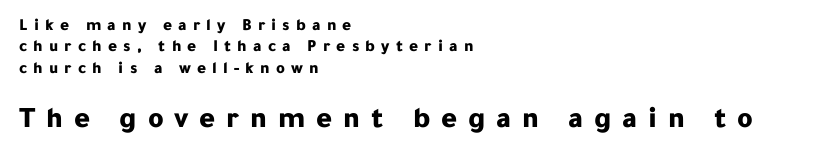
A dark, heavy texture on the line: the type is bold. Plain, unruled lines of type. The designer went with a sans here, leaving each stem footless. Here the designer chose a conventional face with non-uniform glyph widths.
